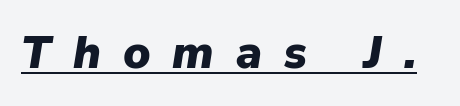
{"italic": "yes", "lean": "right", "slant_degrees": 9, "bold": "yes", "weight": "heavy", "width": "normal", "stroke_contrast": "low", "x_height": "medium", "monospaced": "no", "underline": "yes", "letter_spacing": "wide", "letter_spacing_em": 0.48, "glyph_px": 46}
